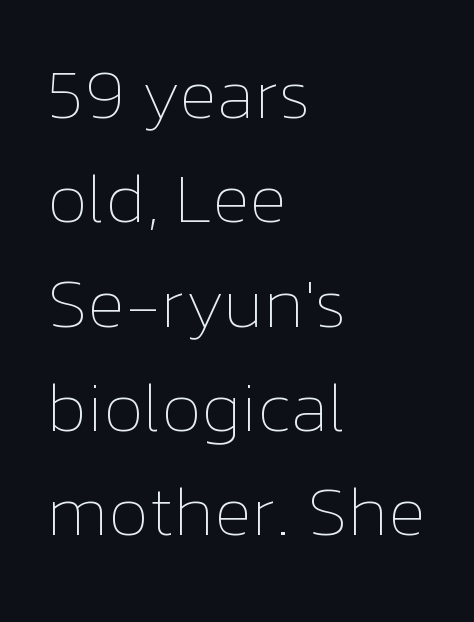
{"italic": "no", "bold": "no", "weight": "thin", "width": "normal", "stroke_contrast": "low", "x_height": "medium", "monospaced": "no", "underline": "no", "align": "left", "line_spacing": "normal", "line_spacing_ratio": 1.47, "letter_spacing": "normal", "letter_spacing_em": 0.0, "glyph_px": 71}
